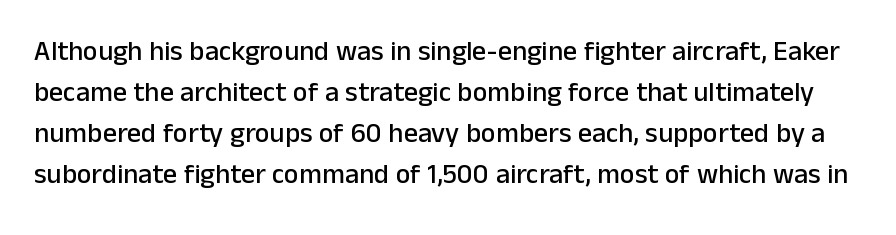
The lines sit at an ordinary, default distance from one another. Quick note: not italic, upright. Here the glyphs are tracked normally, forming tight word shapes. Proportional: the letters do not fall into vertical columns.
